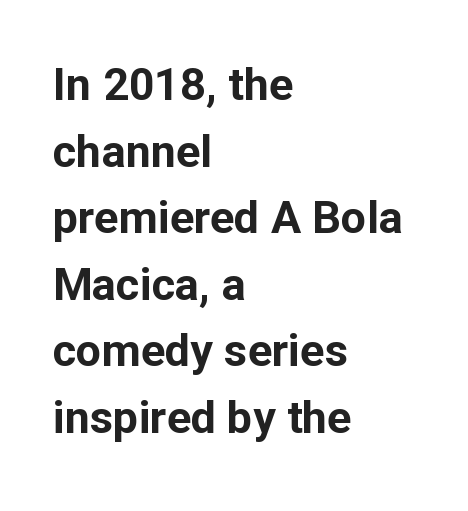
{"serif": "no", "italic": "no", "bold": "yes", "weight": "bold", "width": "normal", "stroke_contrast": "low", "x_height": "medium", "monospaced": "no", "underline": "no", "align": "left", "line_spacing": "normal", "line_spacing_ratio": 1.48, "letter_spacing": "normal", "letter_spacing_em": 0.0, "glyph_px": 45}
